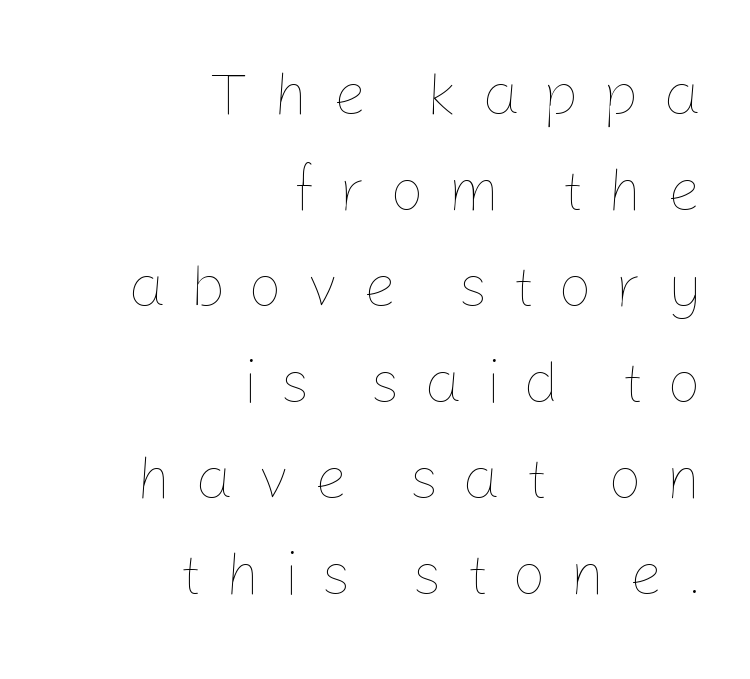
Q: Is the text bold? A: No.
Q: Is the text italic (slanted)? A: No, it is upright.
Q: Is the text underlined? A: No.
Q: How is the paragraph aligned? A: Right-aligned.
Q: Is the spacing between letters normal or unusually wide? A: Unusually wide.
Q: Is the spacing between lines tight, normal or loose? A: Normal.
Q: Width (condensed, normal, or wide)? A: Normal.
Q: Stroke contrast? A: Low.
Q: x-height? A: Medium.
Q: Monospaced? A: No.
